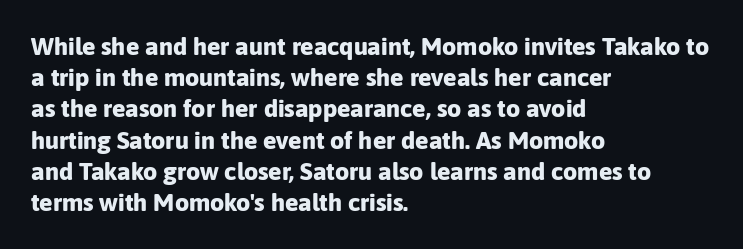
Caption: standard tracking, unaltered. Weight: bold. Line beginnings align vertically; line endings do not. The type sits square on the baseline with zero lean.
